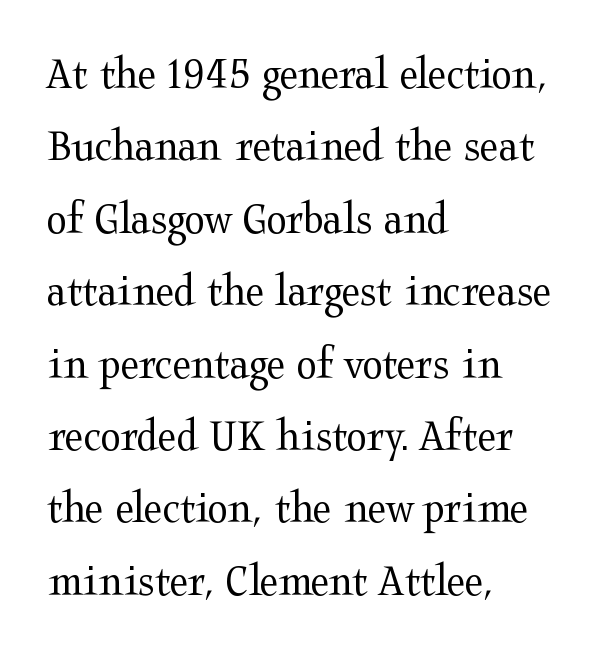
The image shows 47 px regular-weight, wide serif type, upright; set left-aligned, normal line spacing (1.54x), normal letter spacing, not underlined; medium stroke contrast and a medium x-height.
